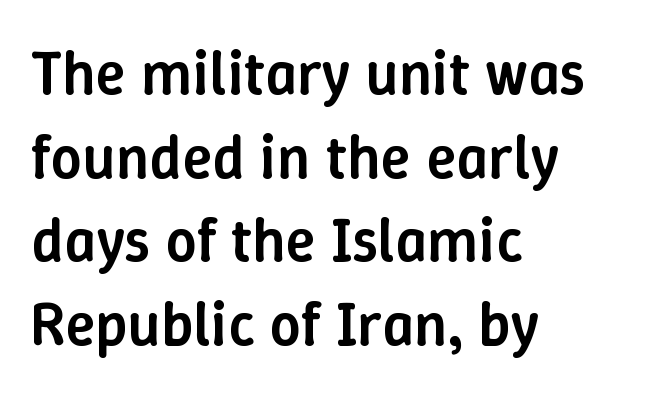
The image shows 62 px semibold type, upright; set left-aligned, normal line spacing (1.35x), normal letter spacing, not underlined; low stroke contrast and a medium x-height.
